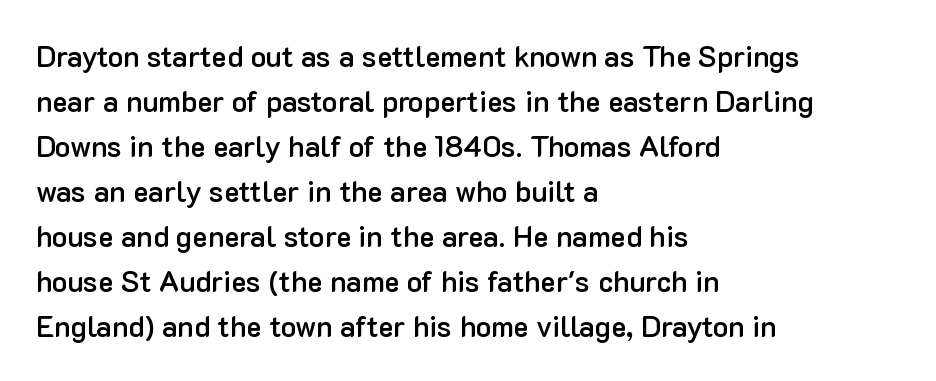
{"serif": "no", "italic": "no", "bold": "semi", "weight": "semibold", "width": "normal", "stroke_contrast": "low", "x_height": "medium", "monospaced": "no", "underline": "no", "align": "left", "line_spacing": "normal", "line_spacing_ratio": 1.55, "letter_spacing": "normal", "letter_spacing_em": 0.0, "glyph_px": 29}
